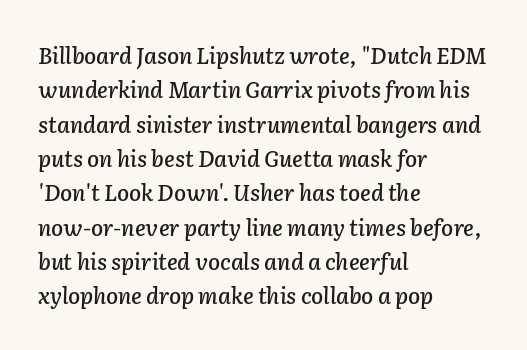
Tall strokes in this sample are angled rather than plumb. Vertical spacing — default. Caption: standard tracking, unaltered. Check the space under the baseline: it is left empty. Line beginnings align vertically; line endings do not.
